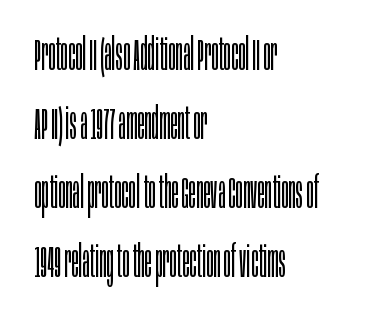
The image shows 45 px light, condensed sans-serif type, upright; set left-aligned, normal line spacing (1.53x), normal letter spacing, not underlined; low stroke contrast and a large x-height.
